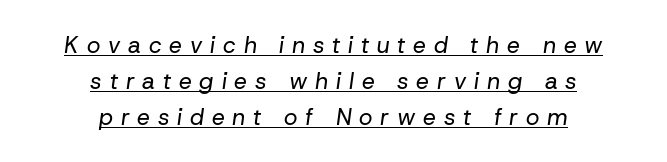
The image shows 23 px text type, italic (leaning right); set centered, normal line spacing (1.56x), unusually wide letter spacing (+0.34 em), underlined.
